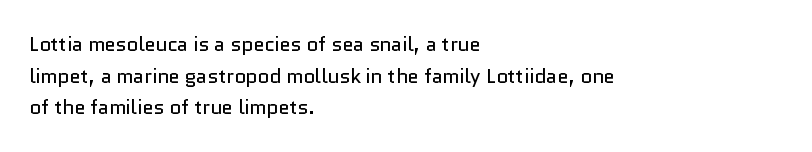
Q: Is the text bold? A: No.
Q: Is the text italic (slanted)? A: No, it is upright.
Q: Is the text underlined? A: No.
Q: How is the paragraph aligned? A: Left-aligned.
Q: Is the spacing between letters normal or unusually wide? A: Normal.
Q: Is the spacing between lines tight, normal or loose? A: Normal.
